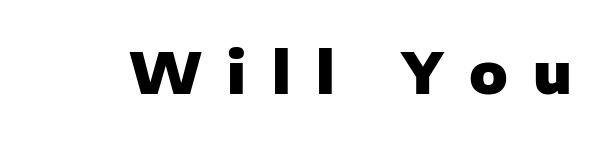
{"serif": "no", "italic": "no", "bold": "yes", "weight": "heavy", "width": "normal", "stroke_contrast": "low", "x_height": "medium", "monospaced": "no", "underline": "no", "letter_spacing": "wide", "letter_spacing_em": 0.45, "glyph_px": 57}
